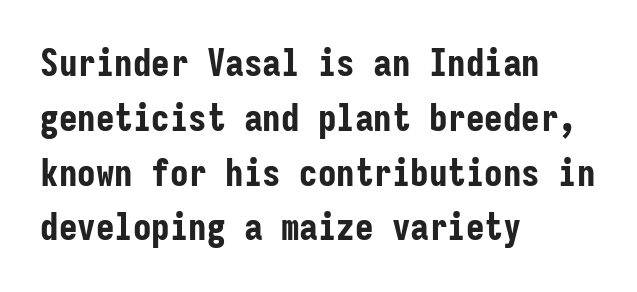
{"serif": "no", "italic": "no", "bold": "yes", "weight": "bold", "width": "condensed", "stroke_contrast": "low", "x_height": "medium", "monospaced": "yes", "underline": "no", "align": "left", "line_spacing": "normal", "line_spacing_ratio": 1.48, "letter_spacing": "normal", "letter_spacing_em": 0.0, "glyph_px": 37}
